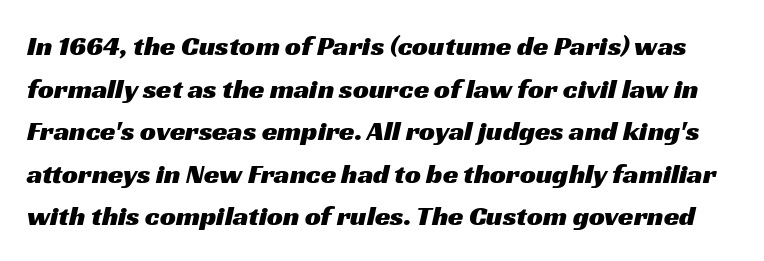
{"serif": "no", "width": "wide", "stroke_contrast": "medium", "x_height": "medium", "monospaced": "no", "underline": "no", "line_spacing": "normal", "line_spacing_ratio": 1.52, "letter_spacing": "normal", "letter_spacing_em": 0.0, "glyph_px": 28}
